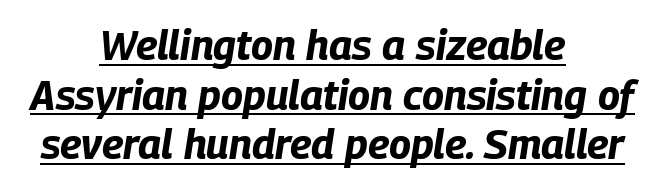
Q: Is the text bold? A: Yes.
Q: Is the text italic (slanted)? A: Yes, it leans right by about 9 degrees.
Q: Is the text underlined? A: Yes.
Q: How is the paragraph aligned? A: Centered.
Q: Is the spacing between letters normal or unusually wide? A: Normal.
Q: Width (condensed, normal, or wide)? A: Condensed.
Q: Stroke contrast? A: Low.
Q: x-height? A: Large.
Q: Monospaced? A: No.
